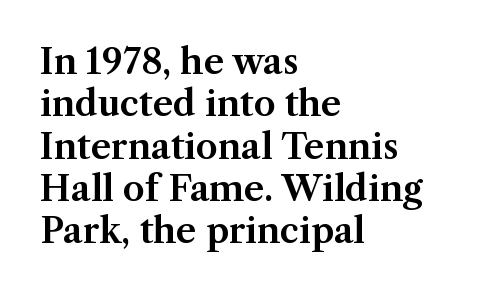
The image shows 35 px serif type, upright; set left-aligned, line spacing 1.21x, normal letter spacing, not underlined; medium stroke contrast and a medium x-height.
